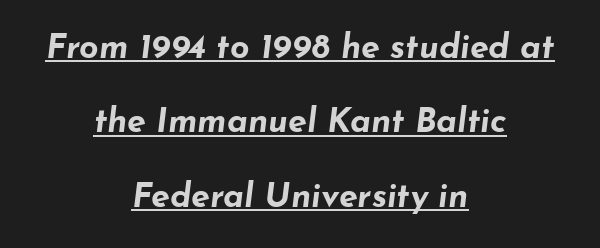
Q: Is the text bold? A: Yes.
Q: Is the text italic (slanted)? A: Yes, it leans right by about 7 degrees.
Q: Is the text underlined? A: Yes.
Q: How is the paragraph aligned? A: Centered.
Q: Is the spacing between letters normal or unusually wide? A: Normal.
Q: Is the spacing between lines tight, normal or loose? A: Loose.
Q: Width (condensed, normal, or wide)? A: Wide.
Q: Stroke contrast? A: Low.
Q: x-height? A: Small.
Q: Monospaced? A: No.
